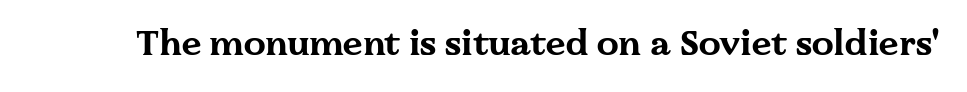
These lines are composed in type with serifs. Weight check: bold — yes, fully. Italic? Not at all — the glyphs are vertical. Does extra space separate the letters? No, they use regular spacing.
